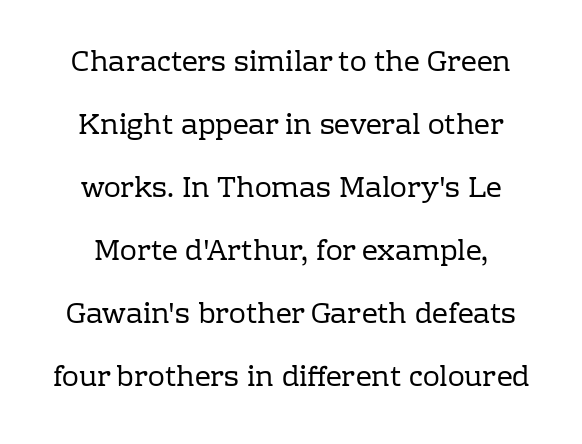
The image shows 28 px regular-weight serif type, upright; set centered, loose line spacing (2.25x), normal letter spacing, not underlined; low stroke contrast and a medium x-height.
